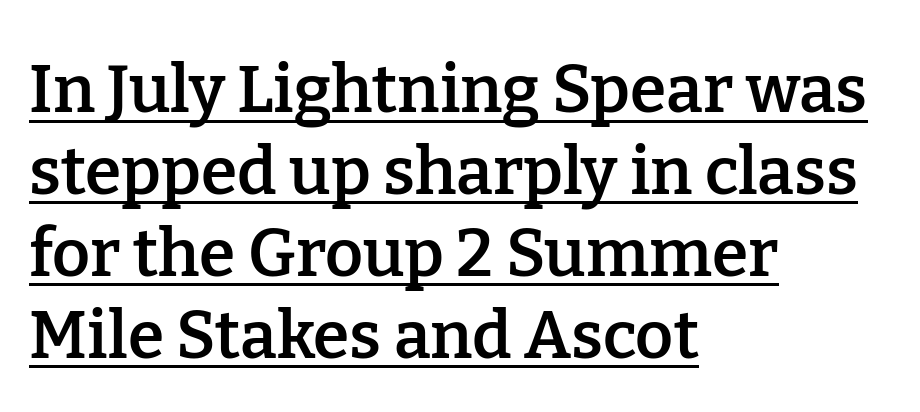
{"serif": "yes", "italic": "no", "bold": "semi", "weight": "semibold", "width": "normal", "stroke_contrast": "low", "x_height": "medium", "monospaced": "no", "underline": "yes", "align": "left", "line_spacing_ratio": 1.24, "letter_spacing": "normal", "letter_spacing_em": 0.0, "glyph_px": 66}
